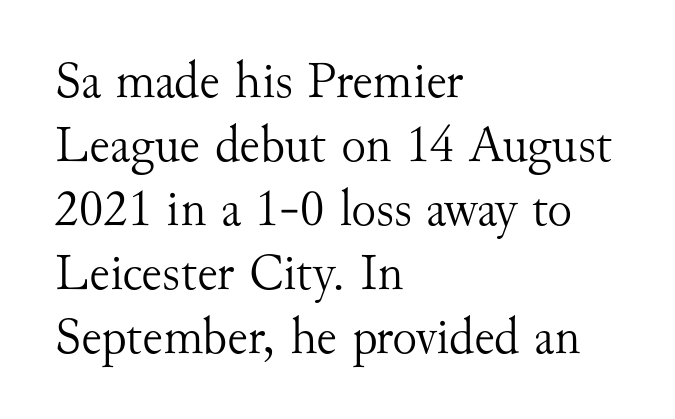
The typesetting does not lean heavy: it is not bold. Compared with typical body copy, the letter spacing here is the same. The paragraph has a hard left edge and a soft right edge. No word sits above an underline. Note the varied advance widths — an 'i' is clearly narrower than an 'm'. The specimen reads as upright at a glance.
